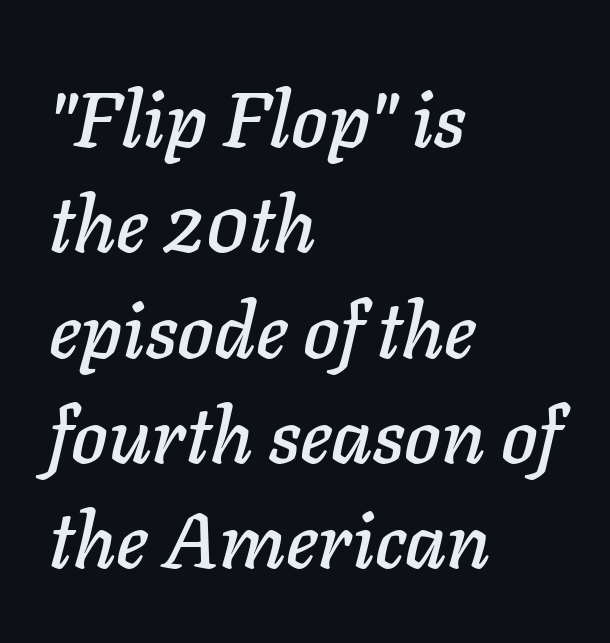
Q: Is the text italic (slanted)? A: Yes, it leans right by about 11 degrees.
Q: Is the text underlined? A: No.
Q: How is the paragraph aligned? A: Left-aligned.
Q: Is the spacing between letters normal or unusually wide? A: Normal.
Q: Is the spacing between lines tight, normal or loose? A: Normal.
Q: Width (condensed, normal, or wide)? A: Normal.
Q: Stroke contrast? A: Low.
Q: x-height? A: Medium.
Q: Monospaced? A: No.
